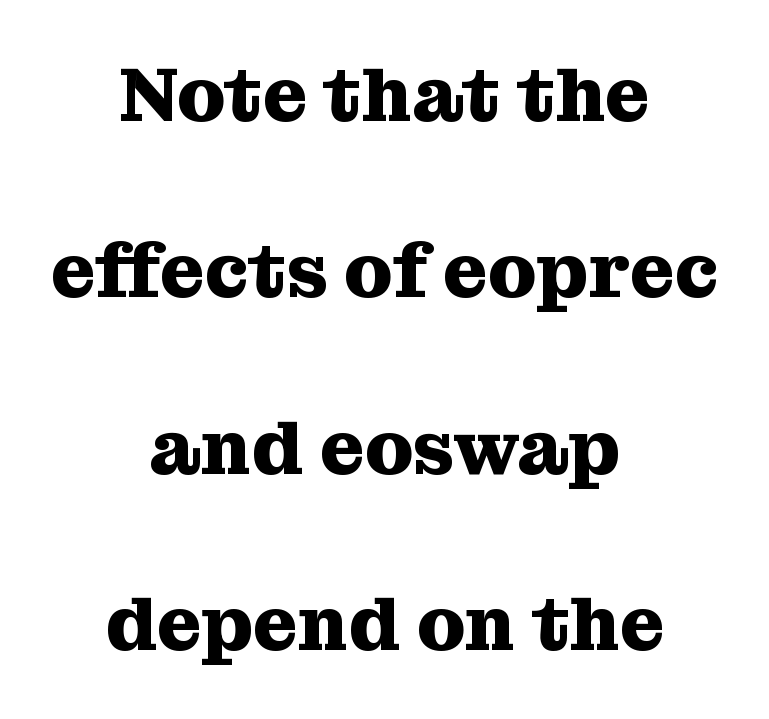
Q: Is the text bold? A: Yes.
Q: Is the text italic (slanted)? A: No, it is upright.
Q: Is the typeface a serif or a sans-serif typeface? A: Serif.
Q: Is the text underlined? A: No.
Q: How is the paragraph aligned? A: Centered.
Q: Is the spacing between letters normal or unusually wide? A: Normal.
Q: Is the spacing between lines tight, normal or loose? A: Loose.
Q: Width (condensed, normal, or wide)? A: Normal.
Q: Stroke contrast? A: Medium.
Q: x-height? A: Medium.
Q: Monospaced? A: No.
